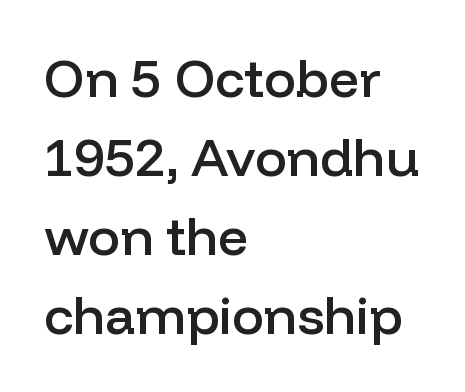
The image shows 53 px semibold sans-serif type, upright; set left-aligned, normal line spacing (1.49x), normal letter spacing, not underlined; low stroke contrast and a medium x-height.
